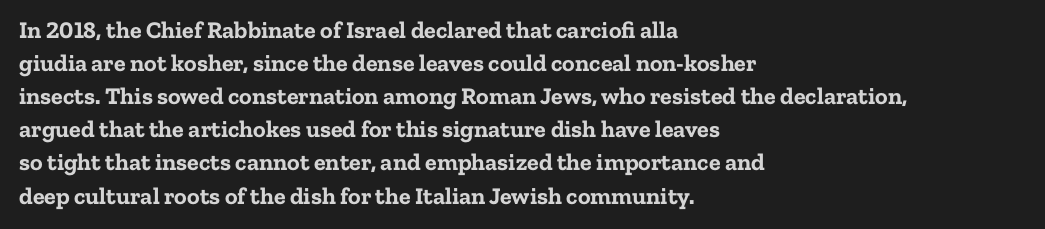
The image shows 24 px bold type, upright; set left-aligned, normal line spacing (1.38x), normal letter spacing, not underlined.
